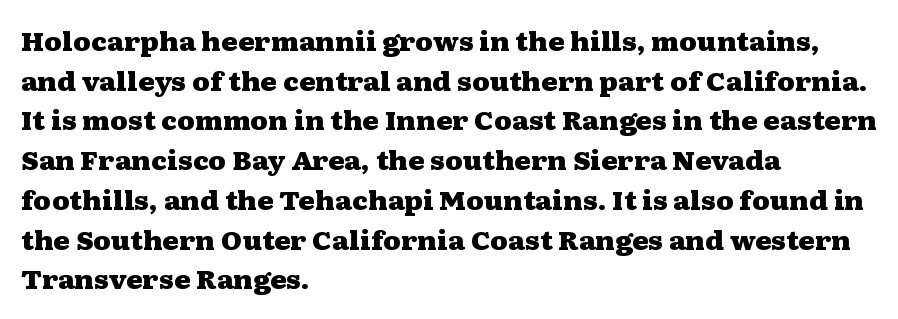
The image shows 25 px bold type, upright; set left-aligned, normal line spacing (1.59x), normal letter spacing, not underlined.
